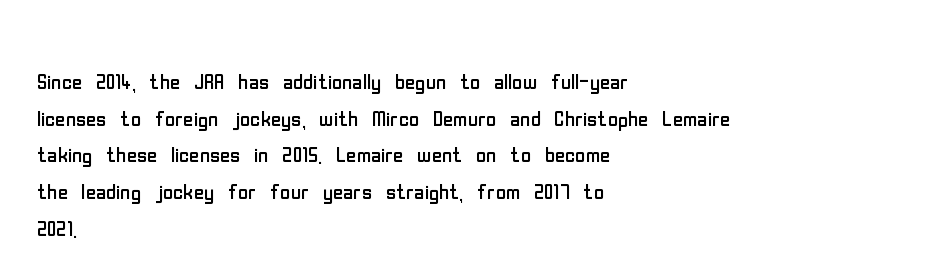
Q: Is the text bold? A: No.
Q: Is the text italic (slanted)? A: No, it is upright.
Q: Is the typeface a serif or a sans-serif typeface? A: Sans-serif.
Q: Is the text underlined? A: No.
Q: How is the paragraph aligned? A: Left-aligned.
Q: Is the spacing between letters normal or unusually wide? A: Normal.
Q: Is the spacing between lines tight, normal or loose? A: Normal.
Q: Width (condensed, normal, or wide)? A: Condensed.
Q: Stroke contrast? A: Low.
Q: x-height? A: Medium.
Q: Monospaced? A: No.
